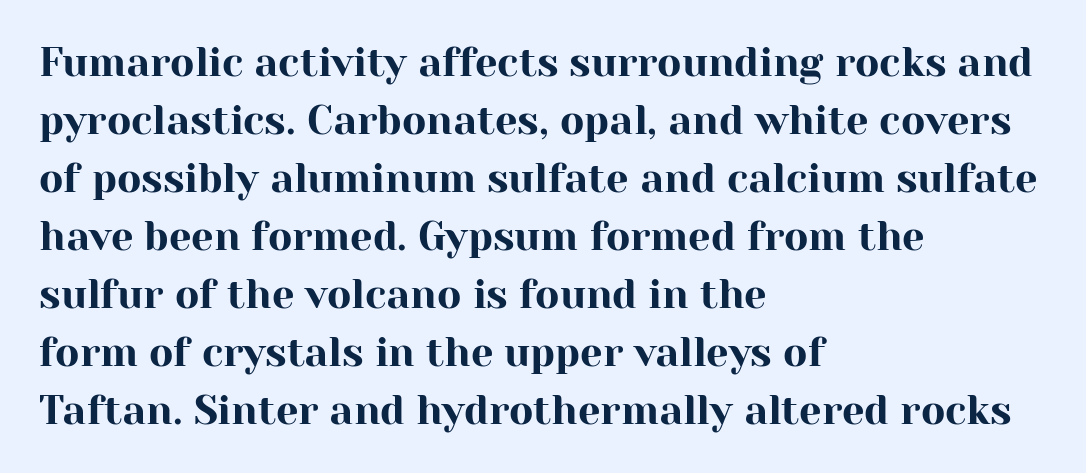
Only glyphs here, with clear space below each row. Between one letter and the next there's only the usual sliver of space. Quick note: interline space is typical. The typography opts for an upright posture over an oblique one. Serif or sans? Serif — the stroke terminals have little feet.
